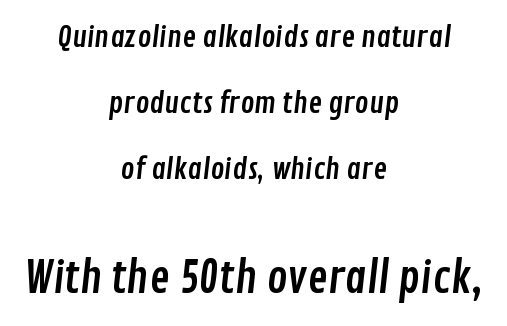
The image shows 43 px condensed sans-serif type; set centered, loose line spacing (2.28x), normal letter spacing, not underlined; the second (bottom) block is 1.48x larger; low stroke contrast and a medium x-height.
